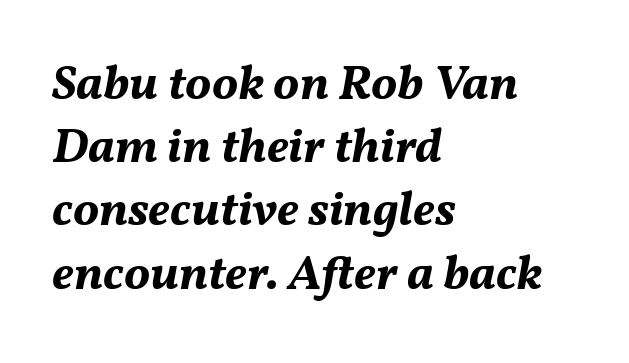
{"italic": "yes", "lean": "right", "slant_degrees": 11, "bold": "yes", "weight": "bold", "width": "normal", "stroke_contrast": "medium", "x_height": "medium", "monospaced": "no", "underline": "no", "align": "left", "line_spacing": "normal", "line_spacing_ratio": 1.29, "letter_spacing": "normal", "letter_spacing_em": 0.0, "glyph_px": 49}
